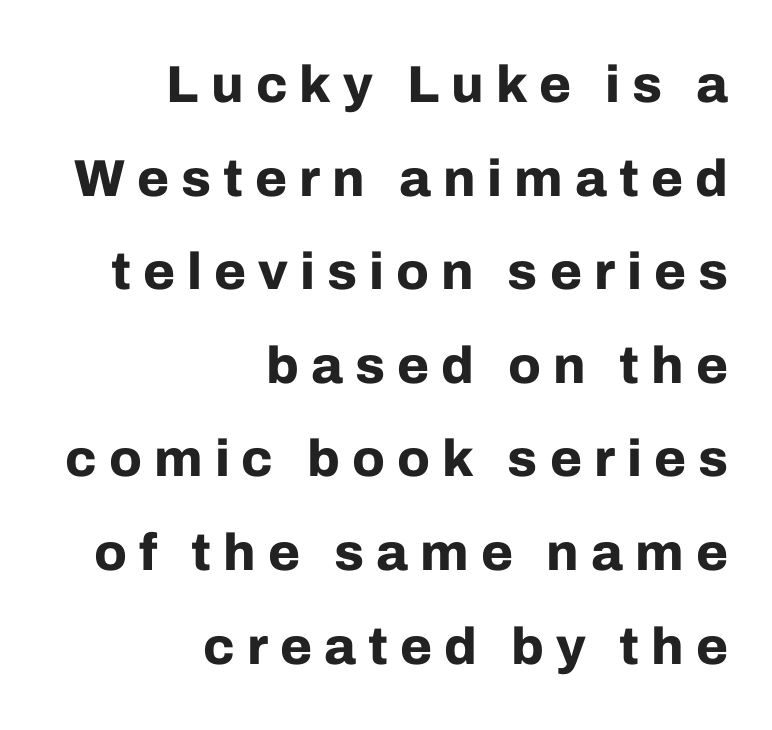
Q: Is the text bold? A: Yes.
Q: Is the text italic (slanted)? A: No, it is upright.
Q: Is the typeface a serif or a sans-serif typeface? A: Sans-serif.
Q: Is the text underlined? A: No.
Q: How is the paragraph aligned? A: Right-aligned.
Q: Is the spacing between letters normal or unusually wide? A: Unusually wide.
Q: Width (condensed, normal, or wide)? A: Normal.
Q: Stroke contrast? A: Low.
Q: x-height? A: Medium.
Q: Monospaced? A: No.
